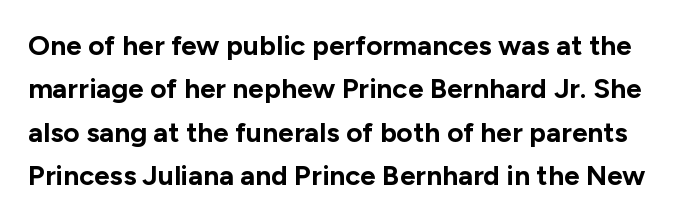
{"serif": "no", "italic": "no", "bold": "yes", "weight": "bold", "width": "normal", "stroke_contrast": "low", "x_height": "medium", "monospaced": "no", "underline": "no", "line_spacing": "normal", "line_spacing_ratio": 1.55, "letter_spacing": "normal", "letter_spacing_em": 0.0, "glyph_px": 28}
